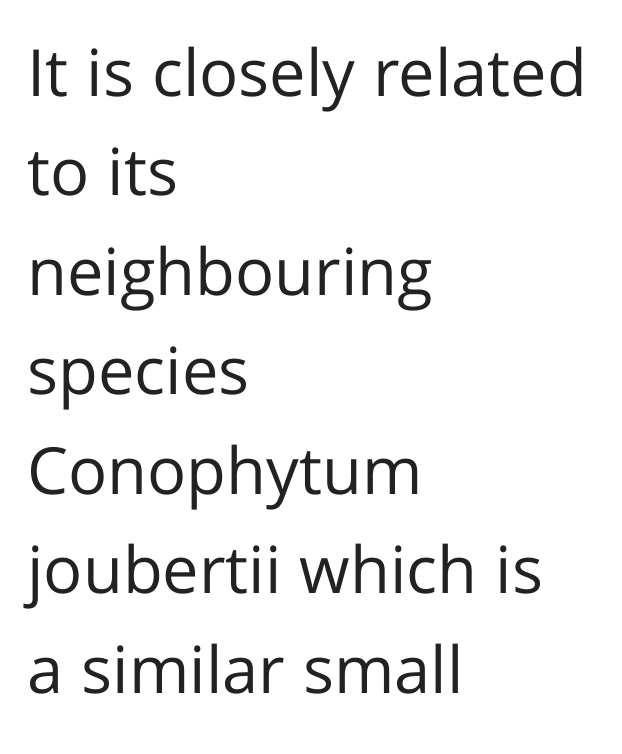
{"serif": "no", "italic": "no", "bold": "no", "weight": "regular", "width": "normal", "stroke_contrast": "low", "x_height": "medium", "monospaced": "no", "underline": "no", "align": "left", "line_spacing": "normal", "line_spacing_ratio": 1.53, "letter_spacing": "normal", "letter_spacing_em": 0.0, "glyph_px": 65}
